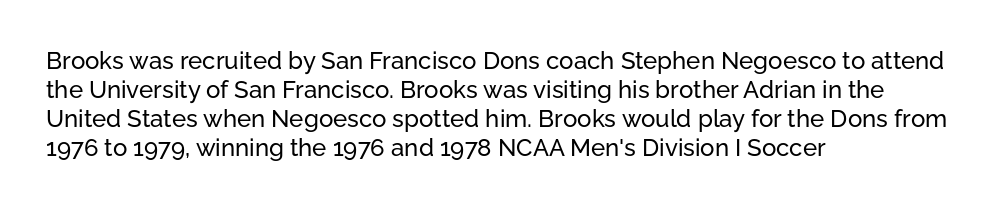
The area under the type is left untouched. Is the block centered? No — it sits flush against the left margin. Default kerning and tracking; the words read as compact shapes. Is there any slant? The stems are plumb.
